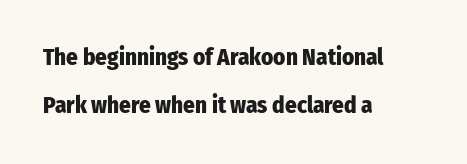
{"italic": "no", "bold": "yes", "underline": "no", "align": "left", "line_spacing": "loose", "line_spacing_ratio": 2.09, "letter_spacing": "normal", "letter_spacing_em": 0.0, "glyph_px": 23}
